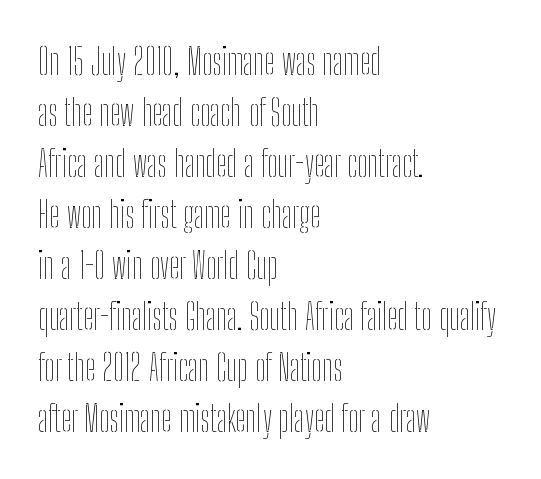
Stems and bowls with no extra thickness — not bold. Note the varied advance widths — an 'i' is clearly narrower than an 'm'. Nope, not italic — everything's standing straight. Letter spacing: default. The glyphs are unaccompanied by any horizontal stroke below them.
